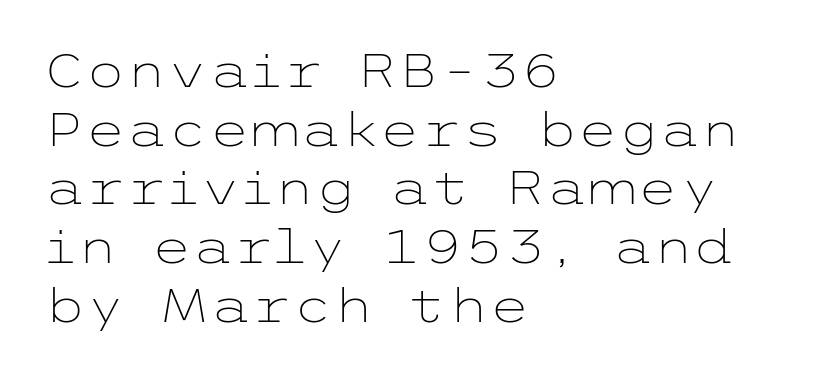
The image shows 47 px light, wide sans-serif type, upright; set left-aligned, normal line spacing (1.25x), normal letter spacing, not underlined; low stroke contrast and a medium x-height.
